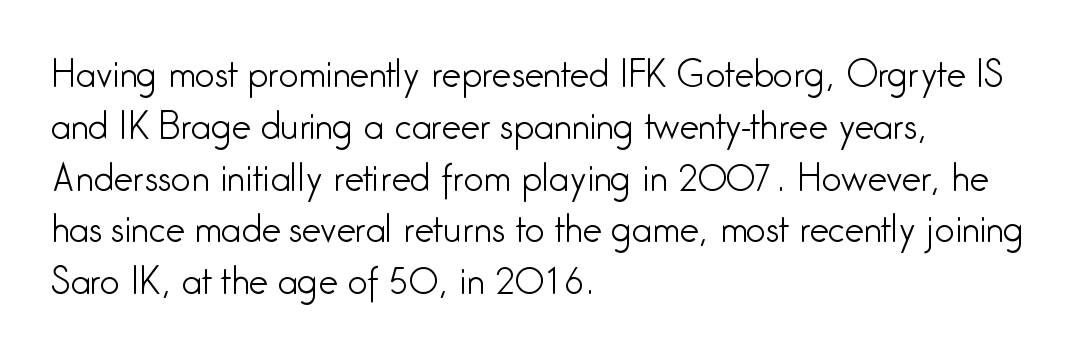
Q: Is the text bold? A: No.
Q: Is the text italic (slanted)? A: No, it is upright.
Q: Is the typeface a serif or a sans-serif typeface? A: Sans-serif.
Q: Is the text underlined? A: No.
Q: How is the paragraph aligned? A: Left-aligned.
Q: Is the spacing between letters normal or unusually wide? A: Normal.
Q: Is the spacing between lines tight, normal or loose? A: Normal.
Q: Width (condensed, normal, or wide)? A: Condensed.
Q: Stroke contrast? A: Low.
Q: x-height? A: Medium.
Q: Monospaced? A: No.
